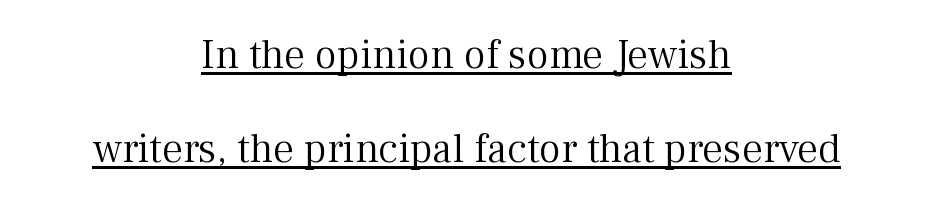
The rendering keeps characters at their native spacing. The typesetter chose a symmetrical, centered arrangement here. Notice how a bar underscores the lettering throughout. Yep, those are serifs on the letters. Compared with a typical body face, this is equally light or lighter still. Widely set lines give the paragraph a tall, airy silhouette.
